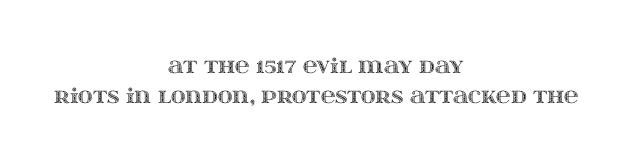
{"italic": "no", "underline": "no", "align": "center", "line_spacing": "normal", "line_spacing_ratio": 1.5, "letter_spacing": "normal", "letter_spacing_em": 0.0, "glyph_px": 20}
